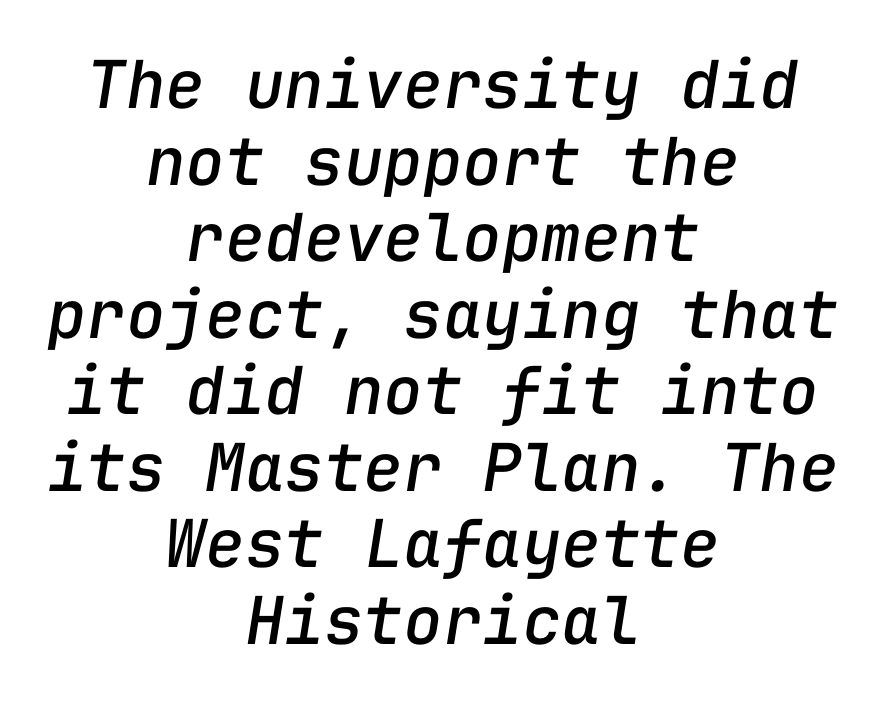
Rule under the text: the space is simply empty. Line starts and ends both wander, symmetrically. The passage shown leans; its letterforms are oblique. These lines keep a tight, regular rhythm from letter to letter. Think of a typewriter: that constant character pitch is what you see here.
